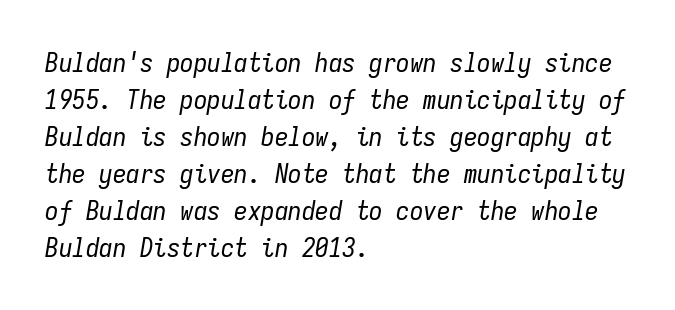
The image shows 27 px text type, italic (leaning right); set left-aligned, normal line spacing (1.37x), normal letter spacing, not underlined.
